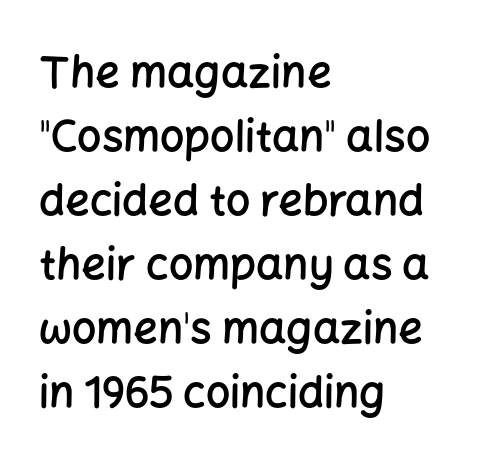
The image shows 43 px semibold sans-serif type, upright; set left-aligned, normal line spacing (1.49x), normal letter spacing, not underlined; low stroke contrast and a medium x-height.
